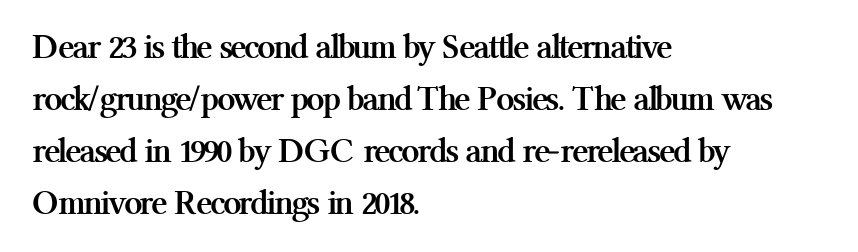
Emphasis by weight is at full strength: bold. Tall strokes in this sample are plumb rather than angled. The paragraph has a hard left edge and a soft right edge. Letter spacing: default.
